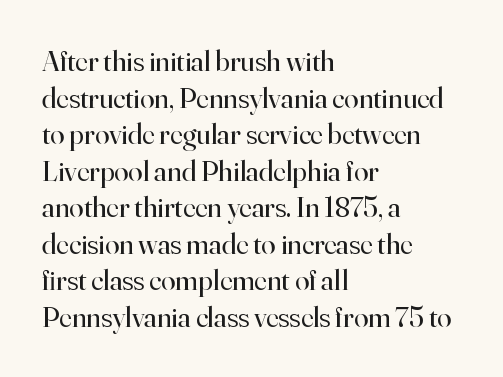
{"serif": "yes", "italic": "no", "bold": "no", "weight": "regular", "width": "normal", "stroke_contrast": "high", "x_height": "small", "monospaced": "no", "underline": "no", "align": "left", "line_spacing": "normal", "line_spacing_ratio": 1.26, "letter_spacing": "normal", "letter_spacing_em": 0.0, "glyph_px": 29}
